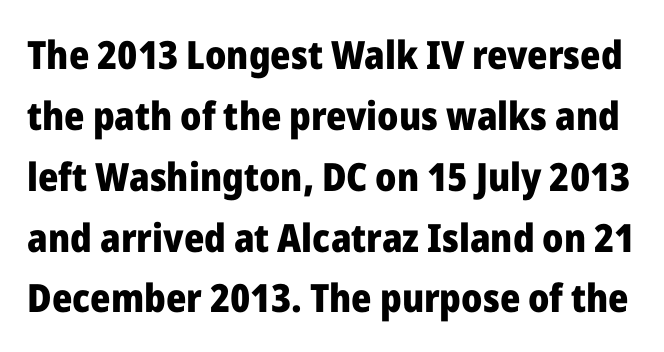
{"serif": "no", "italic": "no", "bold": "yes", "weight": "heavy", "width": "normal", "stroke_contrast": "low", "x_height": "medium", "monospaced": "no", "underline": "no", "line_spacing": "normal", "line_spacing_ratio": 1.56, "letter_spacing": "normal", "letter_spacing_em": 0.0, "glyph_px": 39}
